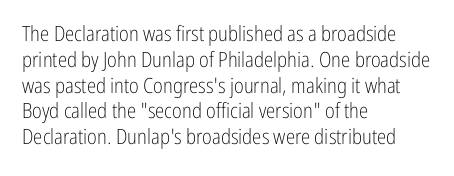
{"italic": "no", "bold": "no", "underline": "no", "align": "left", "line_spacing_ratio": 1.23, "letter_spacing": "normal", "letter_spacing_em": 0.0, "glyph_px": 21}
